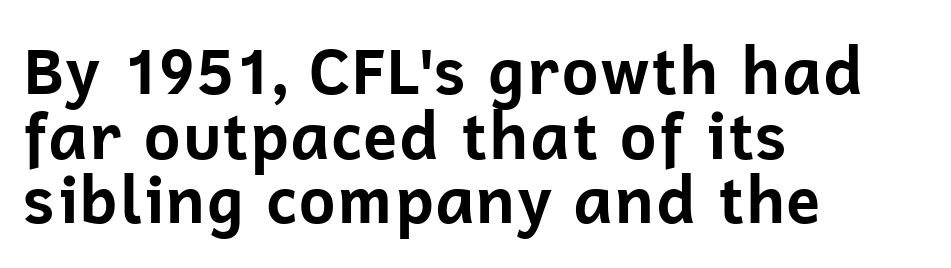
Horizontally, the lines are justified to the leading edge only. Look at the tracking — it's just the regular setting, nothing added. This rendering employs a face without finishing strokes, i.e., a sans-serif. One glance says dense: line gaps are narrower than usual. The axis of the letterforms is exactly vertical.
